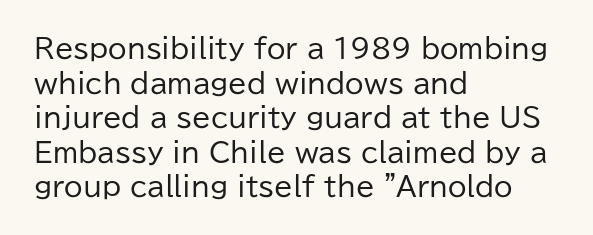
{"italic": "no", "bold": "no", "underline": "no", "align": "left", "line_spacing": "normal", "line_spacing_ratio": 1.28, "letter_spacing": "normal", "letter_spacing_em": 0.0, "glyph_px": 27}
